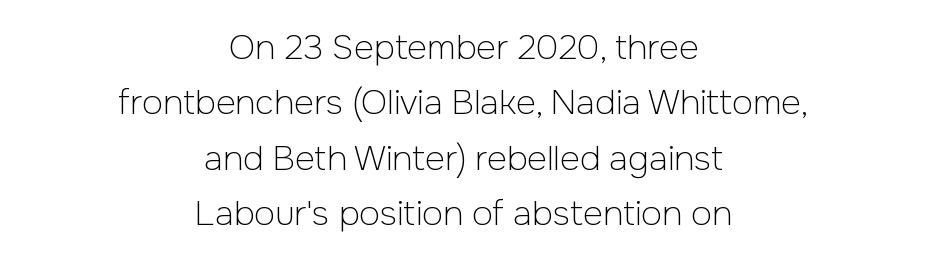
Lines of text with bare space underneath. Every row of glyphs is offset so its center matches the block's center. Stems and bowls with no extra thickness — not bold. In terms of leading, this rendering sits right in the middle. Do the characters align in a grid? No, the font is proportional.
